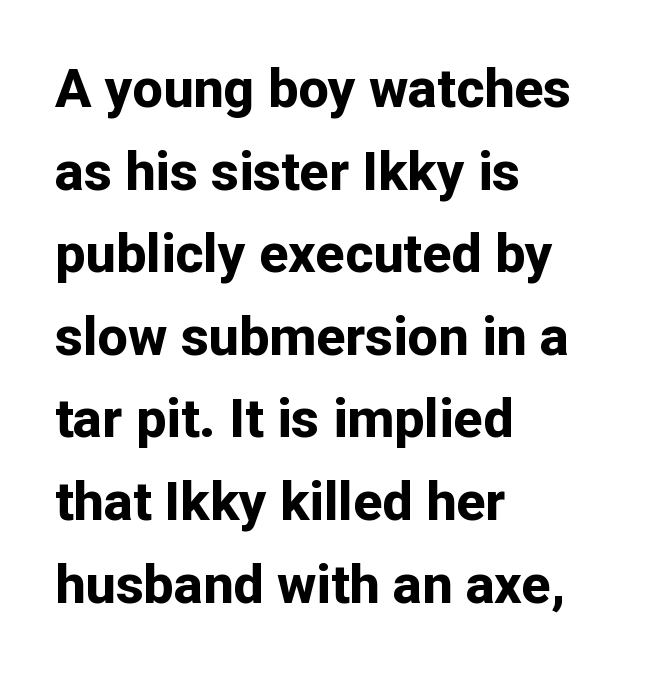
The image shows 54 px bold sans-serif type, upright; set left-aligned, normal line spacing (1.53x), normal letter spacing, not underlined; low stroke contrast and a medium x-height.
